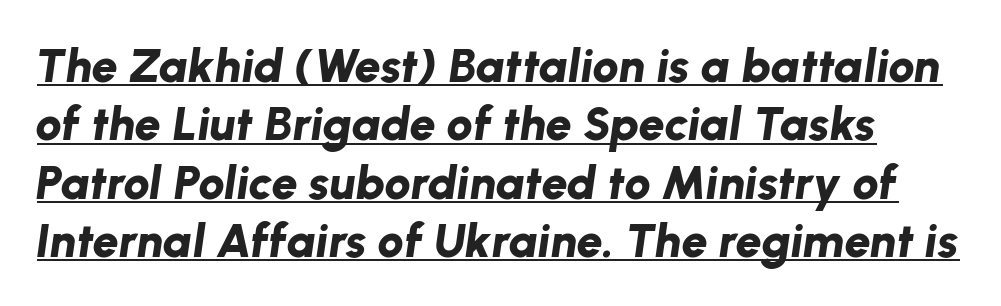
{"italic": "yes", "lean": "right", "slant_degrees": 8, "bold": "yes", "weight": "bold", "width": "normal", "stroke_contrast": "low", "x_height": "medium", "monospaced": "no", "underline": "yes", "line_spacing_ratio": 1.24, "letter_spacing": "normal", "letter_spacing_em": 0.0, "glyph_px": 47}
